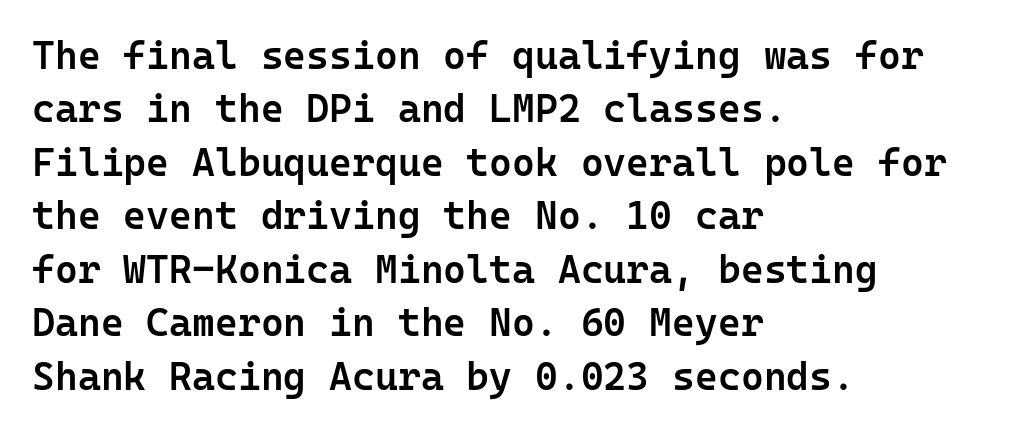
{"serif": "no", "italic": "no", "bold": "semi", "weight": "semibold", "width": "normal", "stroke_contrast": "low", "x_height": "medium", "monospaced": "yes", "underline": "no", "align": "left", "line_spacing": "normal", "line_spacing_ratio": 1.37, "letter_spacing": "normal", "letter_spacing_em": 0.0, "glyph_px": 39}
